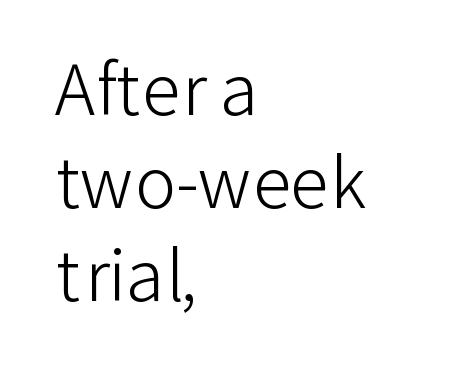
{"serif": "no", "italic": "no", "bold": "no", "weight": "light", "width": "normal", "stroke_contrast": "low", "x_height": "medium", "monospaced": "no", "underline": "no", "align": "left", "line_spacing": "normal", "line_spacing_ratio": 1.35, "letter_spacing": "normal", "letter_spacing_em": 0.0, "glyph_px": 69}
